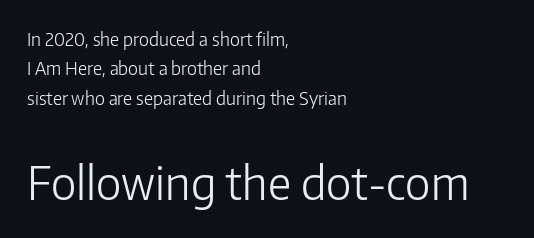
{"serif": "no", "italic": "no", "bold": "no", "weight": "light", "width": "normal", "stroke_contrast": "low", "x_height": "medium", "monospaced": "no", "underline": "no", "align": "left", "line_spacing": "normal", "line_spacing_ratio": 1.63, "letter_spacing": "normal", "letter_spacing_em": 0.0, "larger_block": "second", "size_ratio": 2.56, "glyph_px": 46}
